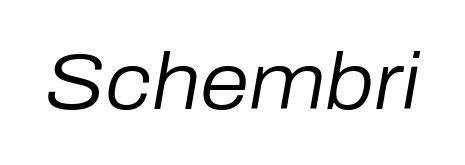
Descenders are the only things crossing below the line. Proportional: the letters do not fall into vertical columns. The lettering tilts uniformly, giving the passage an italic look. This reads as an unemphasized weight, regular at the heaviest. Default kerning and tracking; the words read as compact shapes.
